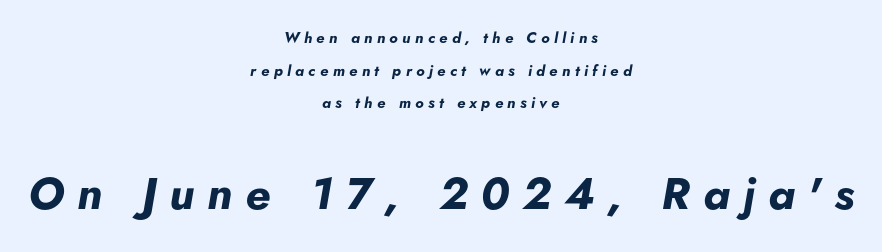
The more generous point size was reserved for the lower chunk. Caption: expanded tracking, letters set apart. In terms of weight, the rendering is a true, heavy bold. This sample uses an oblique cut, with every glyph tilted off the vertical. Rule under the text: the space is simply empty. Both edges are ragged and mirror each other, which tells us the setting is centered.
